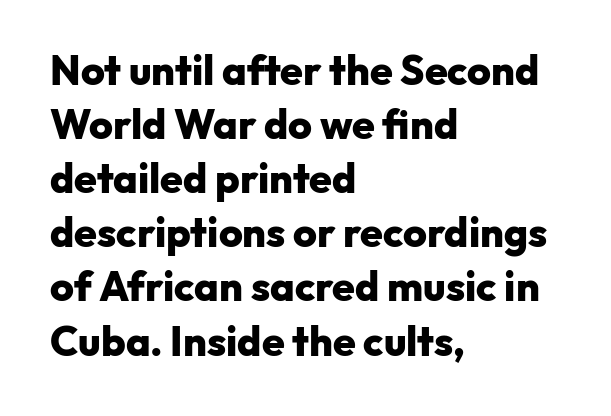
{"serif": "no", "italic": "no", "bold": "yes", "weight": "heavy", "width": "normal", "stroke_contrast": "low", "x_height": "medium", "monospaced": "no", "underline": "no", "align": "left", "line_spacing": "normal", "line_spacing_ratio": 1.32, "letter_spacing": "normal", "letter_spacing_em": 0.0, "glyph_px": 41}
